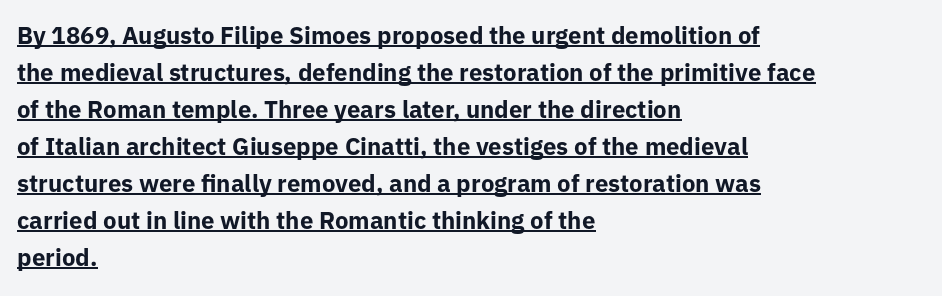
You'd pick this weight for a headline — it's a proper bold. There is no visible air inserted between adjacent glyphs. The face used here appears with an underline applied. This is roman type, the default non-slanted kind. A classic flush-left, rag-right setting is used for this passage. Compared with typical paragraphs, the rows here are spaced about the same.
